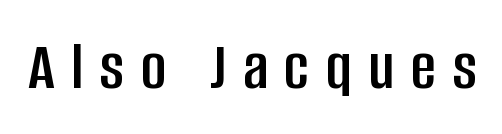
{"serif": "no", "italic": "no", "width": "condensed", "stroke_contrast": "low", "x_height": "large", "monospaced": "no", "underline": "no", "letter_spacing": "wide", "letter_spacing_em": 0.23, "glyph_px": 70}
